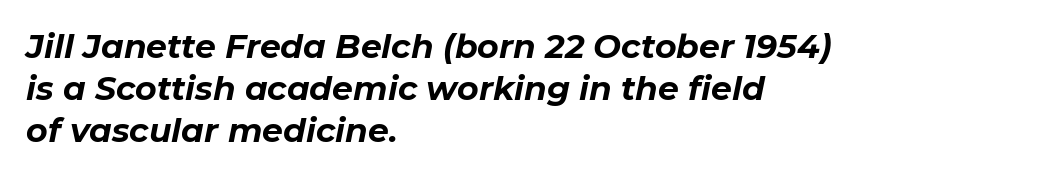
The passage shown leans; its letterforms are oblique. How are the letters spaced? Ordinarily, with no added tracking. A classic flush-left, rag-right setting is used for this passage. A typesetter would call this proportional, since set widths differ per character. One glance says typical: line gaps are just what's usual. Notice how thick the strokes are: this is what a full bold looks like.
